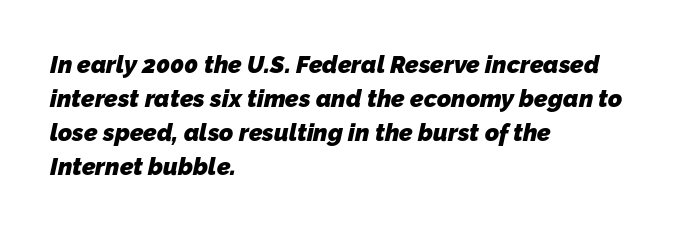
{"bold": "yes", "underline": "no", "align": "left", "line_spacing": "normal", "line_spacing_ratio": 1.41, "letter_spacing": "normal", "letter_spacing_em": 0.0, "glyph_px": 24}
